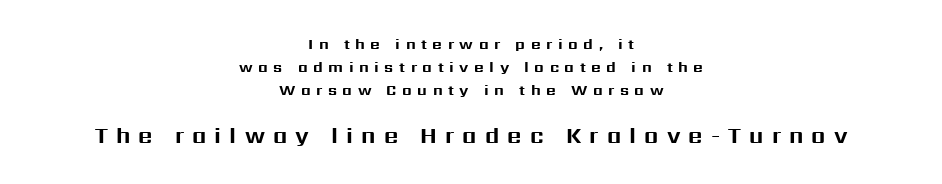
{"italic": "no", "bold": "yes", "underline": "no", "align": "center", "line_spacing": "normal", "line_spacing_ratio": 1.52, "letter_spacing": "wide", "letter_spacing_em": 0.37, "larger_block": "second", "size_ratio": 1.47, "glyph_px": 22}
